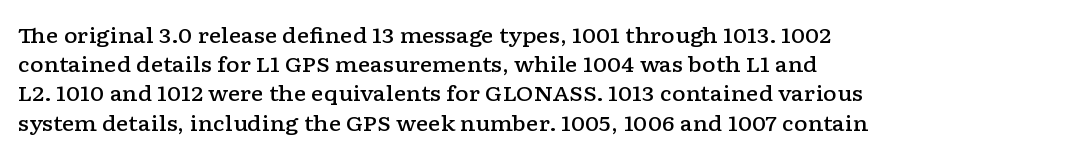
The image shows 21 px text type, upright; set left-aligned, normal line spacing (1.39x), normal letter spacing, not underlined.
